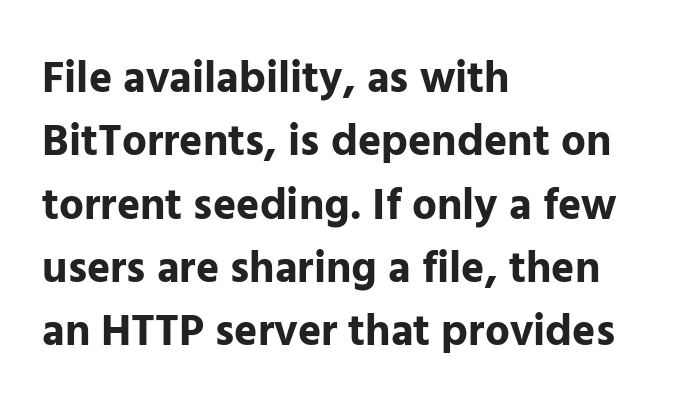
Where is the straight margin? On the left. The lettering holds an erect, upright posture throughout. Note the varied advance widths — an 'i' is clearly narrower than an 'm'. The space beneath each line is pristine and unruled. Check where the strokes stop: nothing finishes them off — pure sans.
